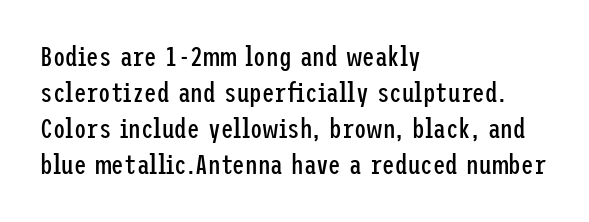
{"serif": "no", "italic": "no", "bold": "no", "weight": "regular", "width": "condensed", "stroke_contrast": "low", "x_height": "medium", "underline": "no", "align": "left", "line_spacing": "normal", "line_spacing_ratio": 1.29, "letter_spacing": "normal", "letter_spacing_em": 0.0, "glyph_px": 28}
